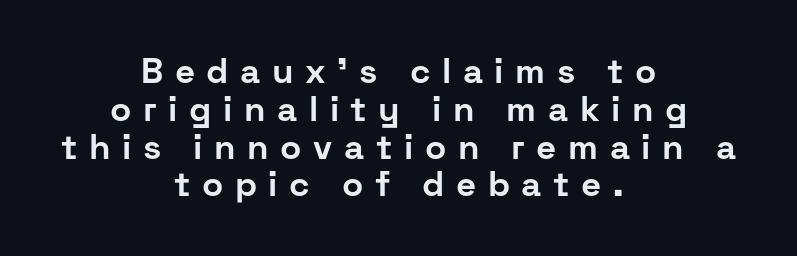
Q: Is the text bold? A: Yes.
Q: Is the text italic (slanted)? A: No, it is upright.
Q: Is the typeface a serif or a sans-serif typeface? A: Sans-serif.
Q: Is the text underlined? A: No.
Q: How is the paragraph aligned? A: Centered.
Q: Is the spacing between letters normal or unusually wide? A: Unusually wide.
Q: Is the spacing between lines tight, normal or loose? A: Tight.
Q: Width (condensed, normal, or wide)? A: Normal.
Q: Stroke contrast? A: Low.
Q: x-height? A: Medium.
Q: Monospaced? A: No.
